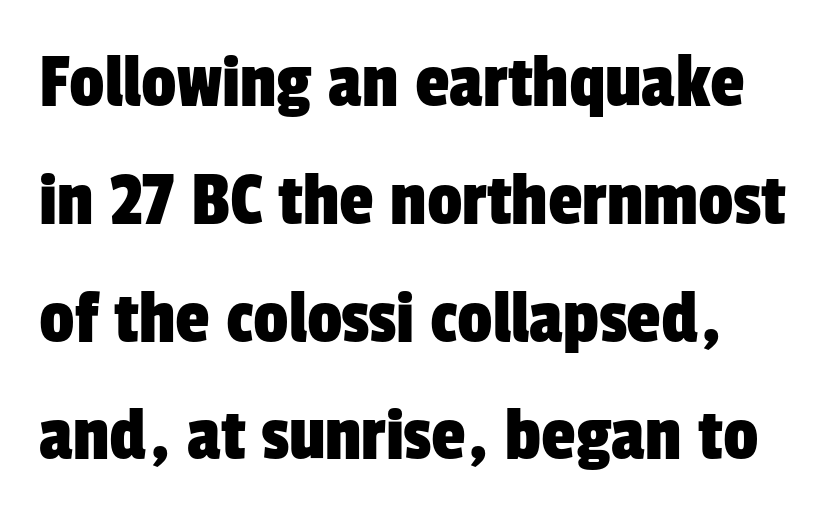
The image shows 78 px condensed sans-serif type; set left-aligned, normal line spacing (1.51x), normal letter spacing, not underlined; low stroke contrast and a medium x-height.
